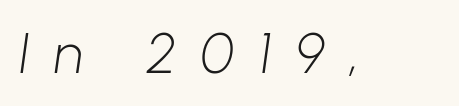
The image shows 56 px light sans-serif type; set unusually wide letter spacing (+0.44 em), not underlined; low stroke contrast and a medium x-height.
